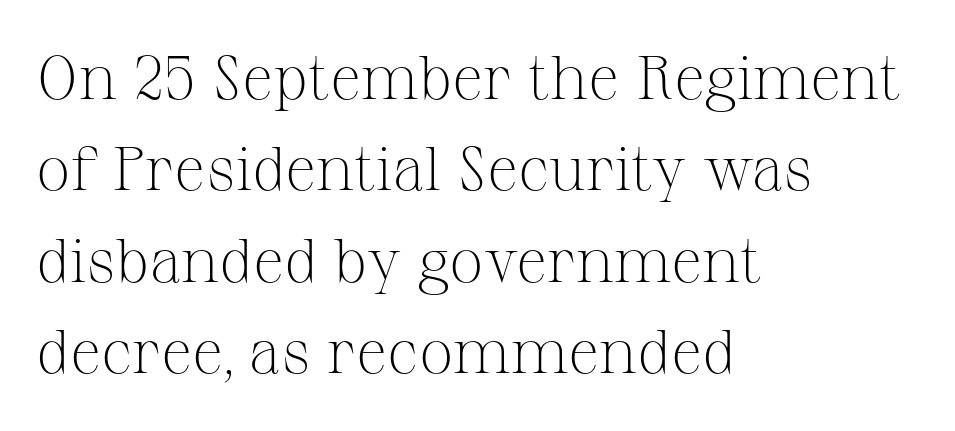
The image shows 61 px light serif type, upright; set left-aligned, normal line spacing (1.5x), normal letter spacing, not underlined; medium stroke contrast and a medium x-height.
